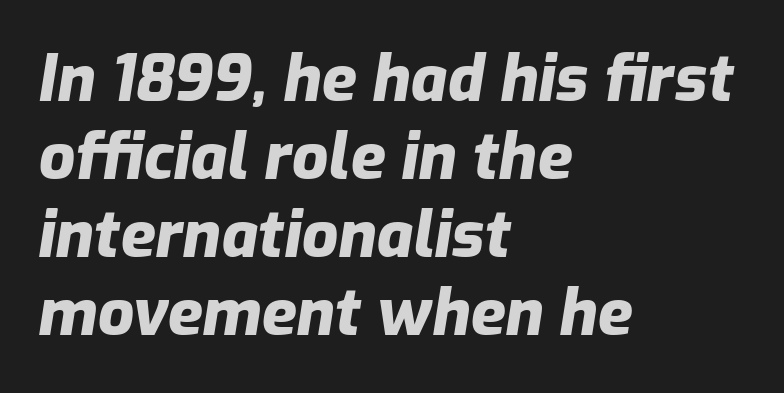
The image shows 64 px heavy type, italic (leaning right); set left-aligned, line spacing 1.22x, normal letter spacing, not underlined; low stroke contrast and a medium x-height.
